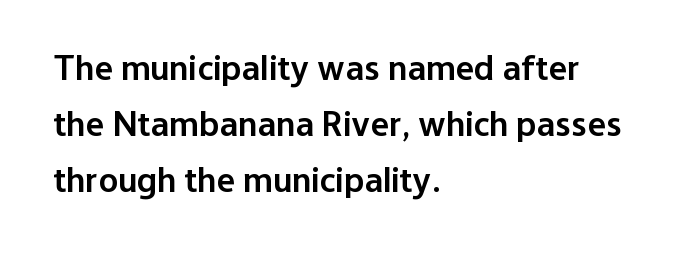
Honestly, the letter spacing is just normal — you wouldn't notice it. Firm but not heavy-handed strokes: this text is semibold. This rendering uses left alignment, leaving the right contour irregular. Quick note: underline off.
